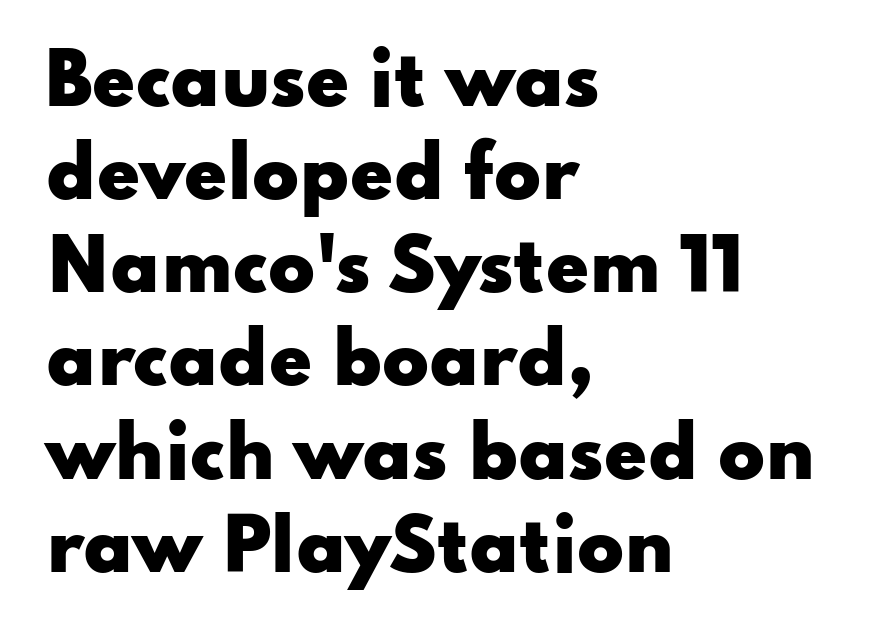
Q: Is the text bold? A: Yes.
Q: Is the text italic (slanted)? A: No, it is upright.
Q: Is the typeface a serif or a sans-serif typeface? A: Sans-serif.
Q: Is the text underlined? A: No.
Q: How is the paragraph aligned? A: Left-aligned.
Q: Is the spacing between letters normal or unusually wide? A: Normal.
Q: Is the spacing between lines tight, normal or loose? A: Normal.
Q: Width (condensed, normal, or wide)? A: Wide.
Q: Stroke contrast? A: Low.
Q: x-height? A: Small.
Q: Monospaced? A: No.
